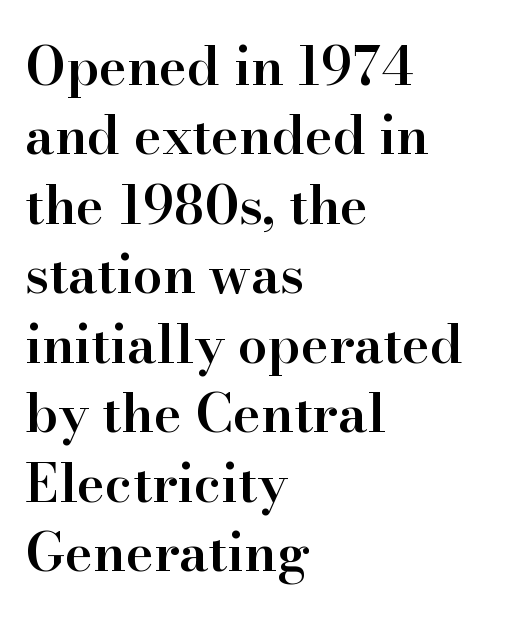
{"serif": "yes", "italic": "no", "bold": "semi", "weight": "semibold", "width": "normal", "stroke_contrast": "high", "x_height": "small", "monospaced": "no", "underline": "no", "align": "left", "line_spacing": "normal", "line_spacing_ratio": 1.31, "letter_spacing": "normal", "letter_spacing_em": 0.0, "glyph_px": 53}
